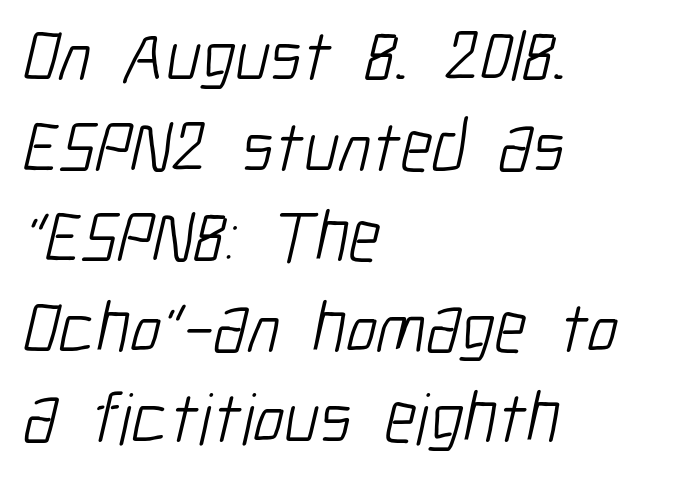
{"serif": "no", "bold": "no", "weight": "light", "width": "condensed", "stroke_contrast": "low", "x_height": "medium", "monospaced": "no", "underline": "no", "align": "left", "line_spacing_ratio": 1.24, "letter_spacing": "normal", "letter_spacing_em": 0.0, "glyph_px": 73}
